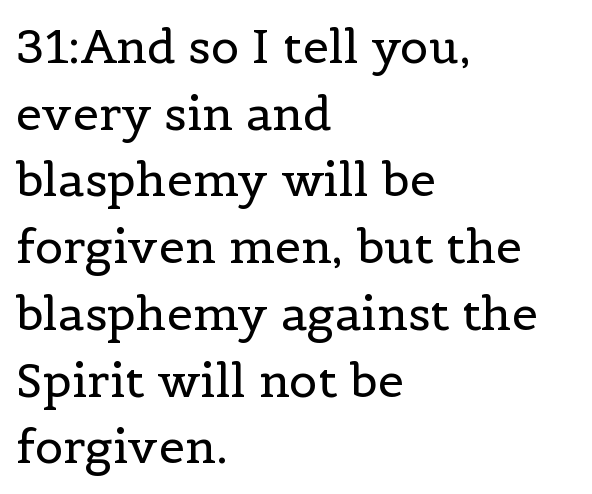
{"serif": "yes", "italic": "no", "bold": "no", "weight": "regular", "width": "normal", "x_height": "medium", "monospaced": "no", "underline": "no", "align": "left", "line_spacing": "normal", "line_spacing_ratio": 1.42, "letter_spacing": "normal", "letter_spacing_em": 0.0, "glyph_px": 47}
